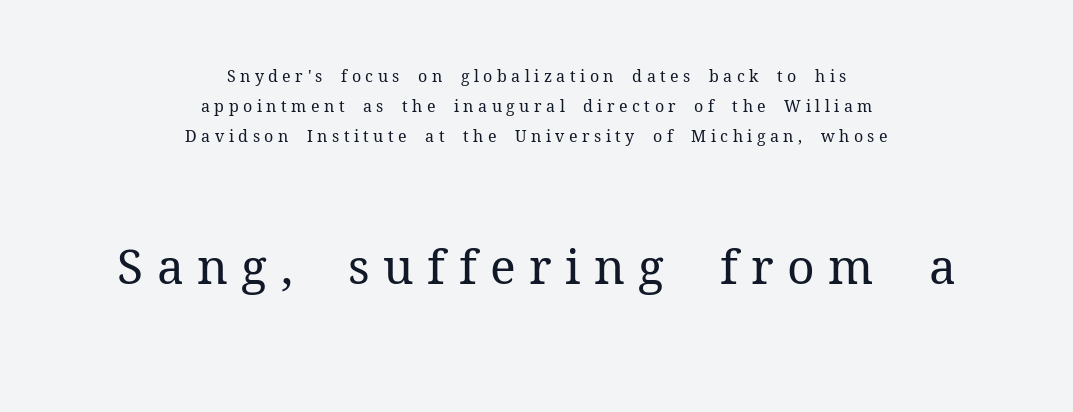
{"serif": "yes", "italic": "no", "bold": "no", "weight": "regular", "width": "normal", "stroke_contrast": "medium", "x_height": "medium", "monospaced": "no", "underline": "no", "align": "center", "line_spacing_ratio": 1.87, "letter_spacing": "wide", "letter_spacing_em": 0.28, "larger_block": "second", "size_ratio": 3.0, "glyph_px": 48}
